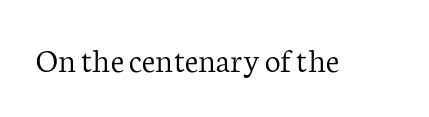
The image shows 35 px light serif type, upright; set normal letter spacing, not underlined; low stroke contrast and a medium x-height.
